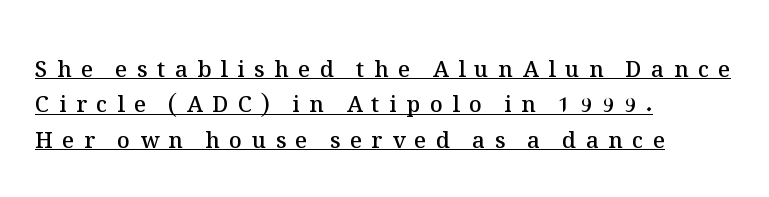
Q: Is the text bold? A: Semi-bold.
Q: Is the text italic (slanted)? A: No, it is upright.
Q: Is the text underlined? A: Yes.
Q: How is the paragraph aligned? A: Left-aligned.
Q: Is the spacing between letters normal or unusually wide? A: Unusually wide.
Q: Is the spacing between lines tight, normal or loose? A: Normal.
